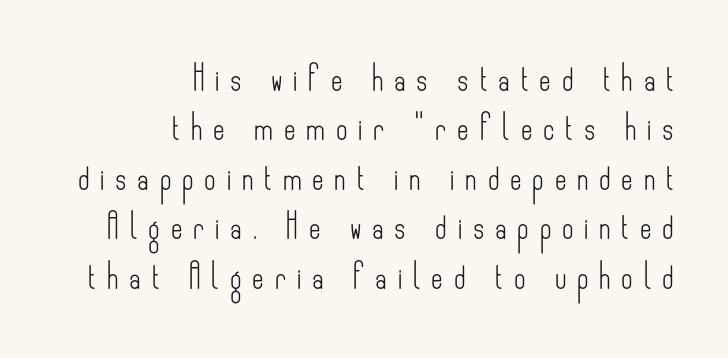
{"italic": "no", "bold": "no", "underline": "no", "align": "right", "line_spacing": "loose", "line_spacing_ratio": 1.98, "letter_spacing": "wide", "letter_spacing_em": 0.43, "glyph_px": 25}
